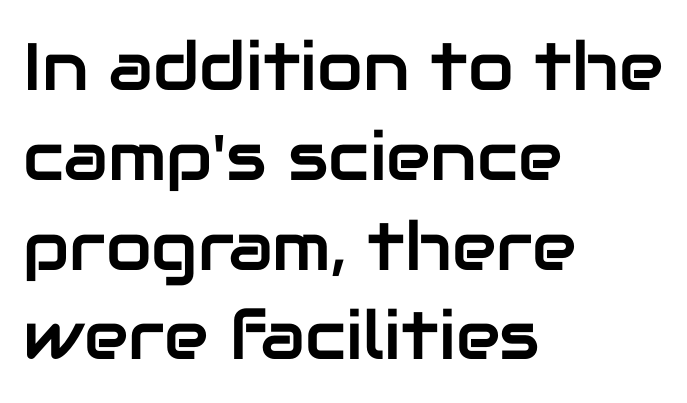
The line-height multiplier appears to be the usual default. Tracking here is standard; glyphs follow each other at the usual distance. The face used here is a sans, in the tradition of grotesques and geometrics. The paragraph shown leans on its left margin. The lettering holds an erect, upright posture throughout.
